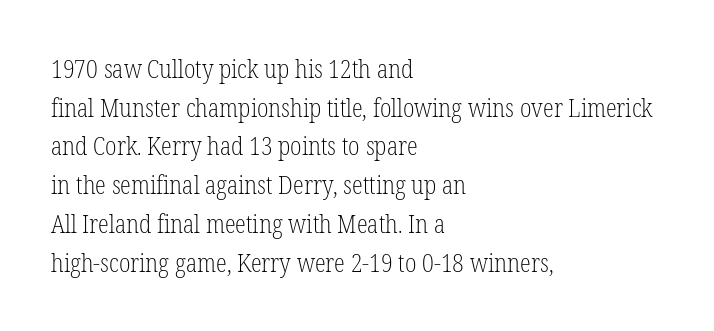
{"italic": "no", "bold": "no", "underline": "no", "align": "left", "line_spacing": "normal", "line_spacing_ratio": 1.55, "letter_spacing": "normal", "letter_spacing_em": 0.0, "glyph_px": 25}
